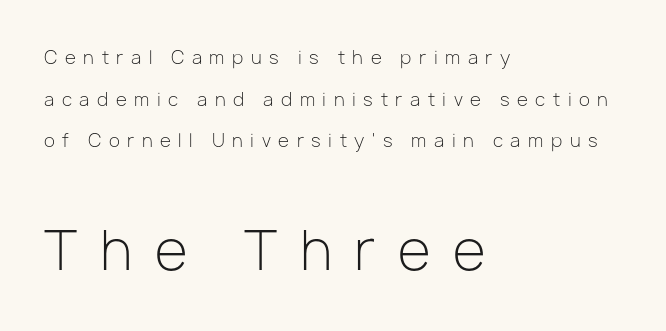
{"serif": "no", "italic": "no", "bold": "no", "weight": "light", "width": "normal", "stroke_contrast": "low", "x_height": "medium", "monospaced": "no", "underline": "no", "align": "left", "line_spacing": "loose", "line_spacing_ratio": 2.31, "letter_spacing": "wide", "letter_spacing_em": 0.42, "larger_block": "second", "size_ratio": 3.0, "glyph_px": 54}
